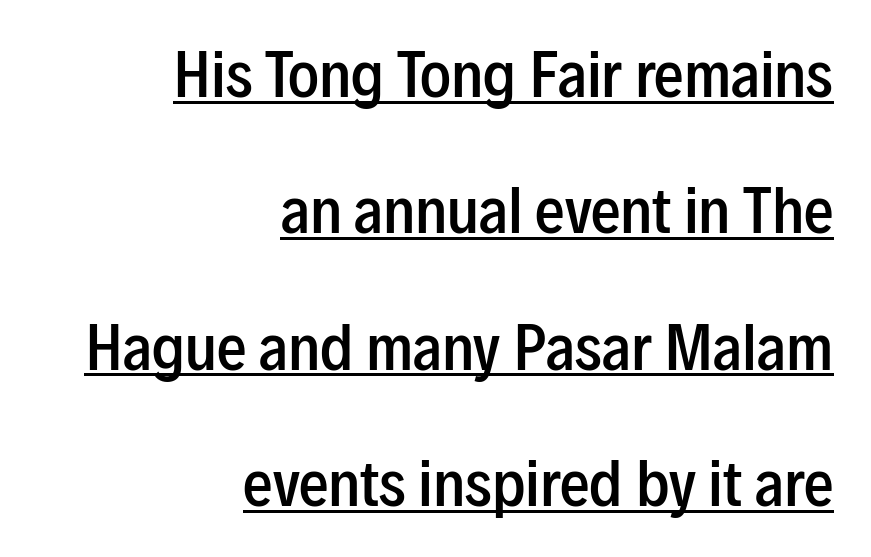
Each new line begins a long way beneath the previous one. This is sans-serif lettering, the kind often seen on screens and signage. This is roman type, the default non-slanted kind. The sample's only ornament is a line tracing under the words.
